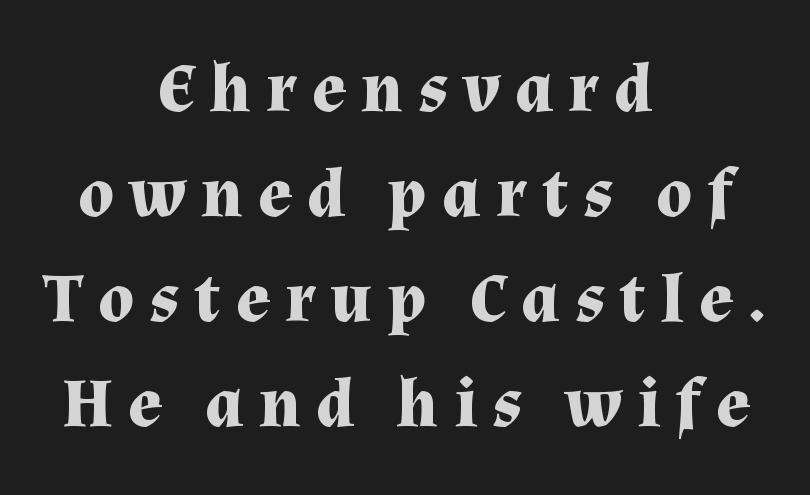
{"serif": "yes", "italic": "no", "bold": "yes", "weight": "bold", "width": "normal", "stroke_contrast": "medium", "x_height": "medium", "monospaced": "no", "underline": "no", "align": "center", "line_spacing": "normal", "line_spacing_ratio": 1.5, "letter_spacing": "wide", "letter_spacing_em": 0.22, "glyph_px": 70}
